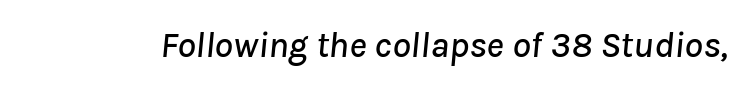
{"italic": "yes", "lean": "right", "slant_degrees": 8, "width": "normal", "stroke_contrast": "low", "x_height": "medium", "monospaced": "no", "underline": "no", "letter_spacing": "normal", "letter_spacing_em": 0.0, "glyph_px": 37}
